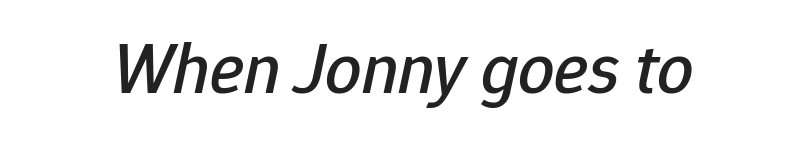
Bare-footed words on every line. These lines are rendered in a variable-pitch font. The face used here is rendered with its standard letterfit. Compared with ordinary roman type, these characters are visibly tilted.
